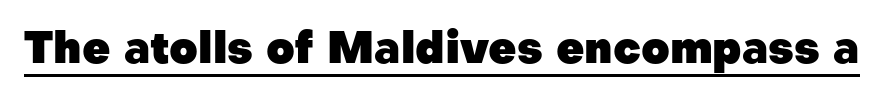
The image shows 44 px heavy sans-serif type, upright; set normal letter spacing, underlined; low stroke contrast and a medium x-height.
